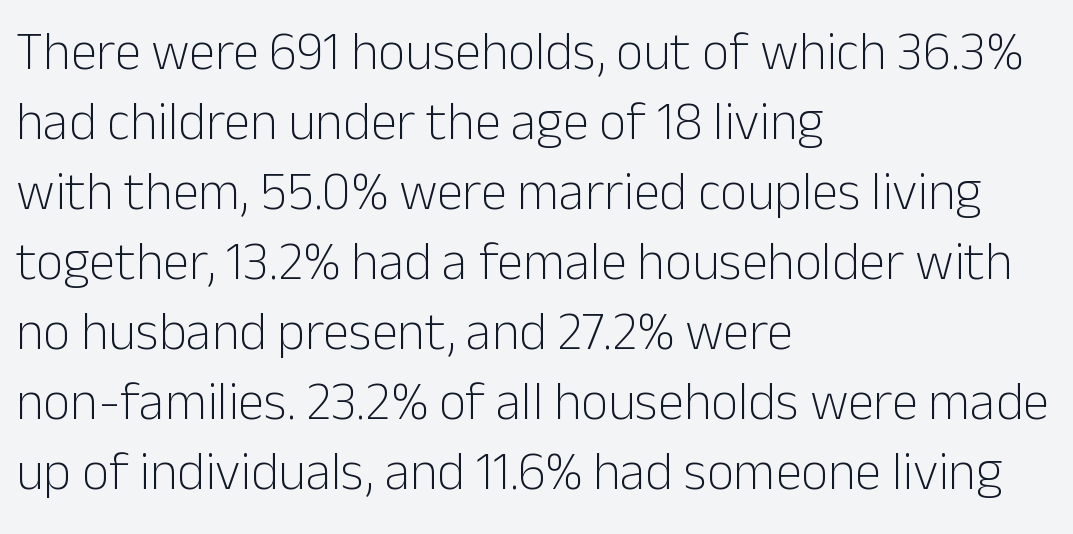
The image shows 53 px light sans-serif type, upright; set left-aligned, normal line spacing (1.32x), normal letter spacing, not underlined; low stroke contrast and a medium x-height.
